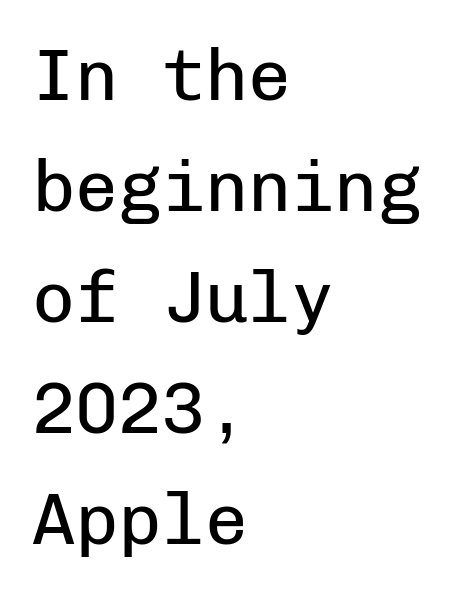
No feet cap the strokes, marking this as sans-serif type. Honestly, the row spacing looks completely unremarkable. Counters stay open thanks to moderate or lighter strokes. Rendered with straight, roman letterforms.
